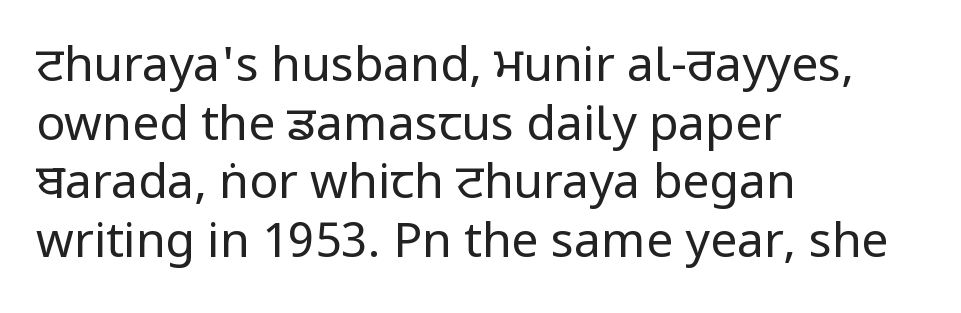
Between one letter and the next there's only the usual sliver of space. This is not heavy type; no bold has been used. Think of a printed novel: that variable character pitch is what you see here. Observe the absence of serifs on each vertical stroke in this sample. The string is rendered with underlining switched off. Italic? Not at all — the glyphs are vertical.
